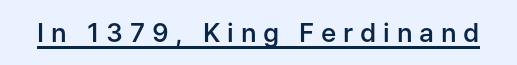
{"italic": "no", "bold": "semi", "underline": "yes", "letter_spacing": "wide", "letter_spacing_em": 0.26, "glyph_px": 26}
